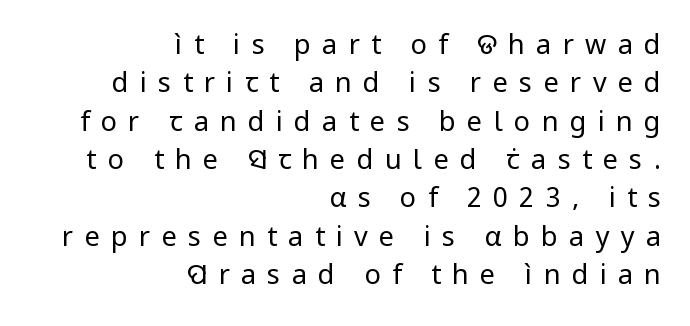
Q: Is the text bold? A: No.
Q: Is the text italic (slanted)? A: No, it is upright.
Q: Is the text underlined? A: No.
Q: How is the paragraph aligned? A: Right-aligned.
Q: Is the spacing between letters normal or unusually wide? A: Unusually wide.
Q: Is the spacing between lines tight, normal or loose? A: Normal.
